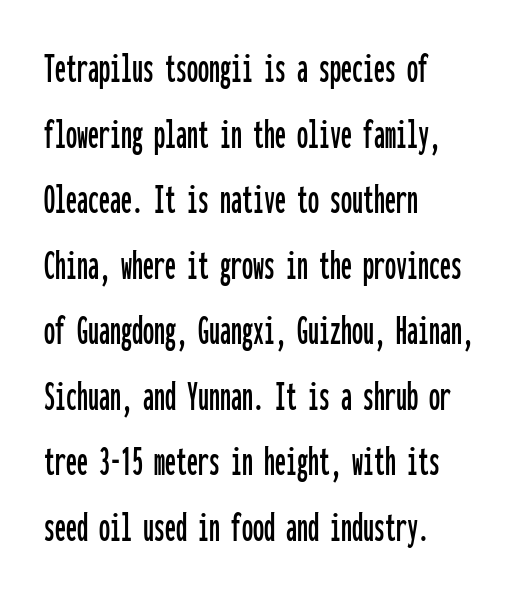
Here the designer chose a console-style face with uniform glyph widths. Interline gaps are of average width in this sample. Are there feet on the stems? There aren't — it's a sans. Short note: letters normally spaced. The specimen reads as upright at a glance. If you drew a ruler down the left edge, every line would touch it.
